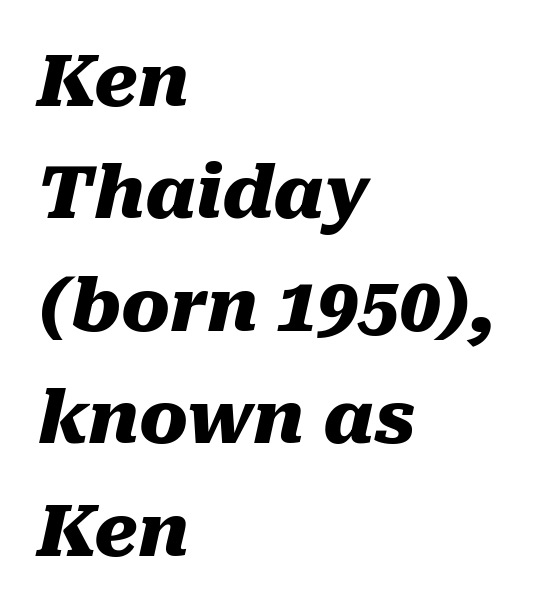
One glance says typical: line gaps are just what's usual. A typesetter would call this zero additional tracking. This is heavy type, rendered in bold. Each letter keeps its own natural width here, so spacing adapts to shape. The passage is arranged the way most books set body copy — flush left.
